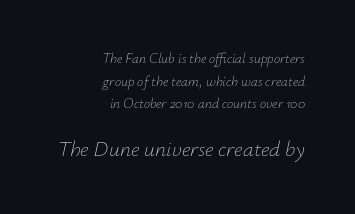
{"italic": "yes", "lean": "right", "slant_degrees": 12, "bold": "no", "underline": "no", "align": "right", "line_spacing": "normal", "line_spacing_ratio": 1.61, "letter_spacing": "normal", "letter_spacing_em": 0.0, "larger_block": "second", "size_ratio": 1.57, "glyph_px": 22}
